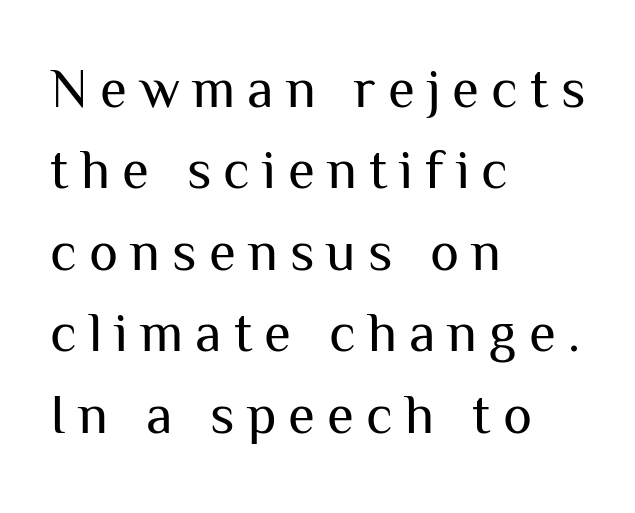
The image shows 55 px regular-weight sans-serif type, upright; set left-aligned, normal line spacing (1.48x), unusually wide letter spacing (+0.22 em), not underlined; medium stroke contrast and a medium x-height.
